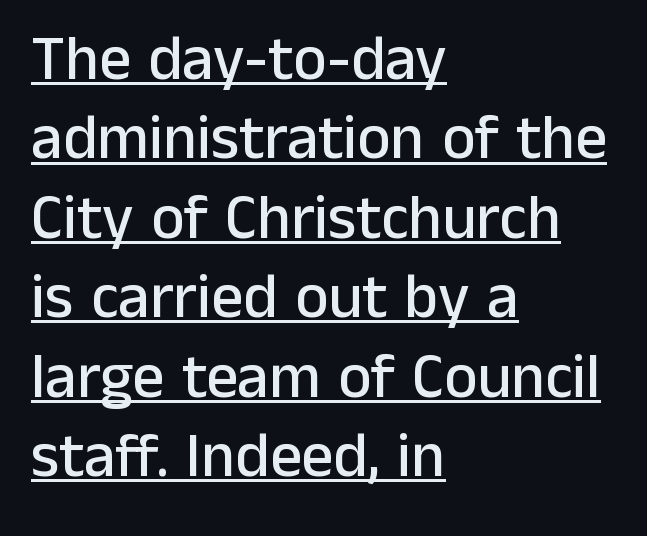
{"serif": "no", "italic": "no", "width": "normal", "stroke_contrast": "low", "x_height": "medium", "monospaced": "no", "underline": "yes", "align": "left", "line_spacing": "normal", "line_spacing_ratio": 1.26, "letter_spacing": "normal", "letter_spacing_em": 0.0, "glyph_px": 63}
